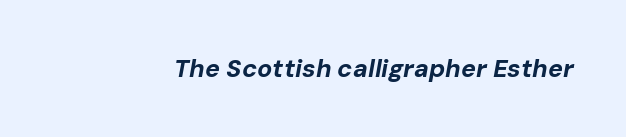
Q: Is the text bold? A: Yes.
Q: Is the text italic (slanted)? A: Yes, it leans right by about 10 degrees.
Q: Is the text underlined? A: No.
Q: Is the spacing between letters normal or unusually wide? A: Normal.
